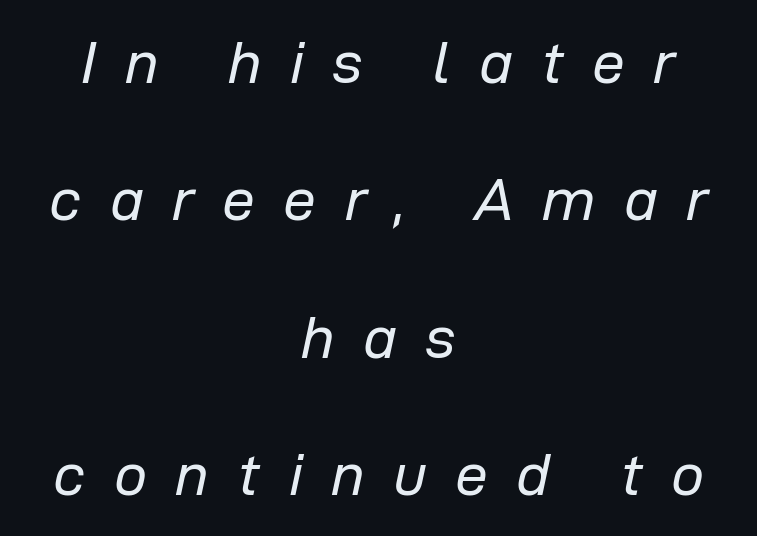
Notice how the passage keeps no hard edge, just a central spine. Compared with ordinary roman type, these characters are visibly tilted. Whoever set this chose breathing room over compactness in the vertical rhythm. Proportional: the letters do not fall into vertical columns. Students, note that the glyphs here are deliberately spaced far apart.
